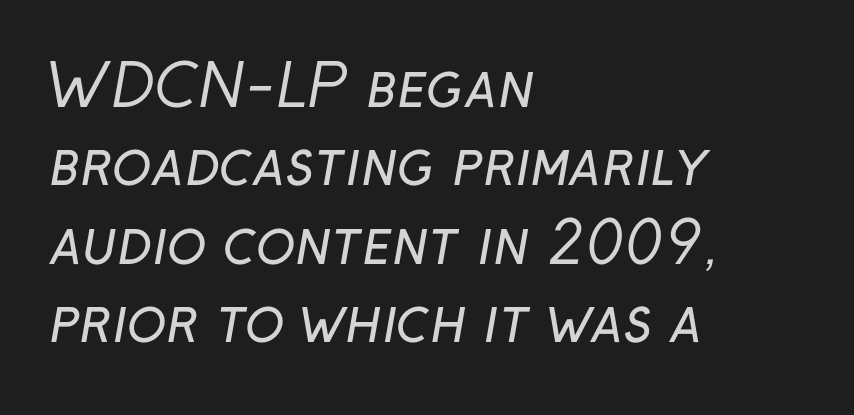
The image shows 58 px regular-weight sans-serif type; set left-aligned, normal line spacing (1.35x), normal letter spacing, not underlined; low stroke contrast and a medium x-height.
